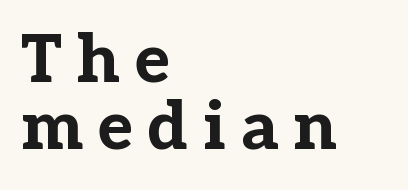
Very little white space separates one row of letters from the next. A typesetter would call this heavily tracked-out type. Small tapered or slab feet sit at the stroke ends, so this counts as serif. Is there any slant? The stems are plumb.
